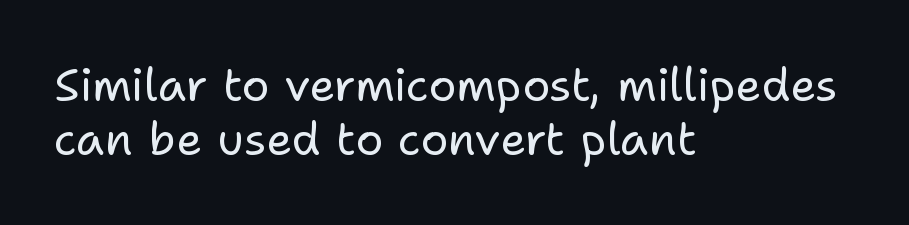
Q: Is the text bold? A: No.
Q: Is the text italic (slanted)? A: No, it is upright.
Q: Is the typeface a serif or a sans-serif typeface? A: Sans-serif.
Q: Is the text underlined? A: No.
Q: How is the paragraph aligned? A: Left-aligned.
Q: Is the spacing between letters normal or unusually wide? A: Normal.
Q: Width (condensed, normal, or wide)? A: Normal.
Q: Stroke contrast? A: Low.
Q: x-height? A: Medium.
Q: Monospaced? A: No.
